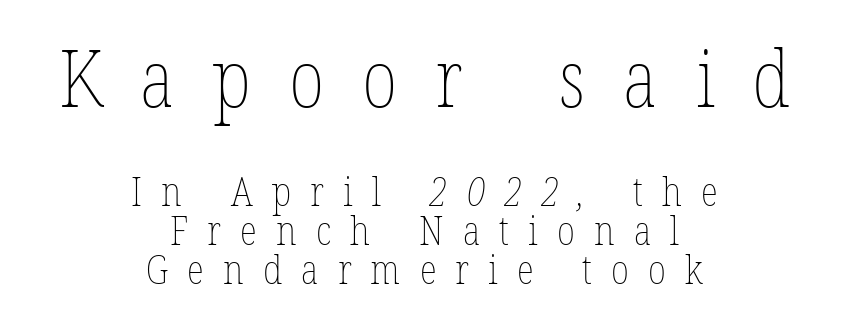
The image shows 79 px thin, condensed type; set centered, tight line spacing (0.98x), unusually wide letter spacing (+0.48 em), not underlined; the first (top) block is 1.98x larger; low stroke contrast and a medium x-height.
